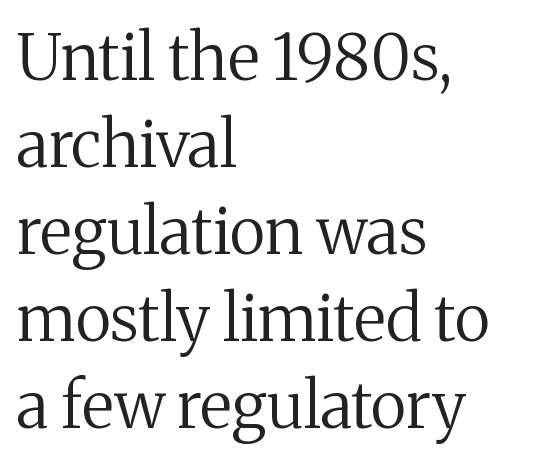
The image shows 64 px regular-weight serif type, upright; set left-aligned, normal line spacing (1.36x), normal letter spacing, not underlined; medium stroke contrast and a medium x-height.
